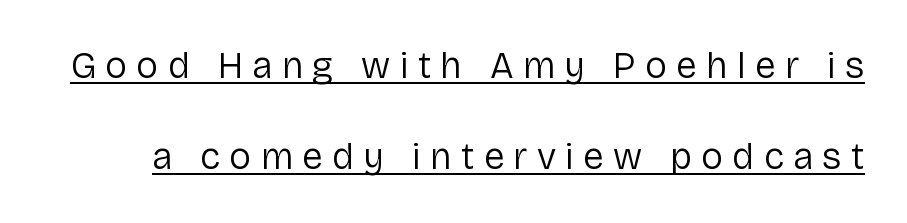
Q: Is the text bold? A: No.
Q: Is the text italic (slanted)? A: No, it is upright.
Q: Is the typeface a serif or a sans-serif typeface? A: Sans-serif.
Q: Is the text underlined? A: Yes.
Q: Is the spacing between letters normal or unusually wide? A: Unusually wide.
Q: Is the spacing between lines tight, normal or loose? A: Loose.
Q: Width (condensed, normal, or wide)? A: Normal.
Q: Stroke contrast? A: Low.
Q: x-height? A: Medium.
Q: Monospaced? A: No.
